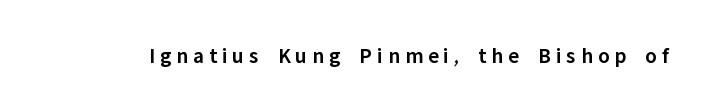
Italic? Not at all — the glyphs are vertical. Words float on clear page, feet unadorned. Observe the wide spacing: letters keep a clear distance from each other. These lines carry some extra weight — a demibold, not a full bold.
